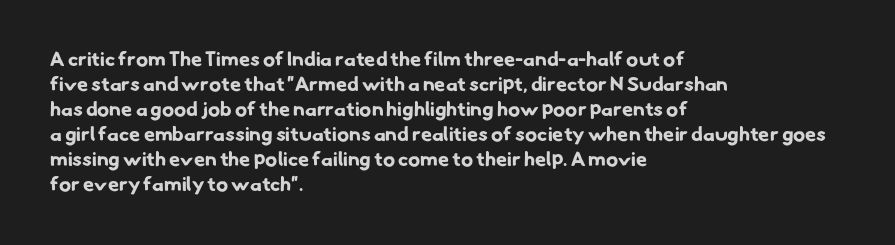
The passage is arranged the way most books set body copy — flush left. Just letters on the line, the space beneath them empty. The letters sit at their default tracking, neither squeezed nor spread. Regular leading. Emphasis by weight is at full strength: bold.
